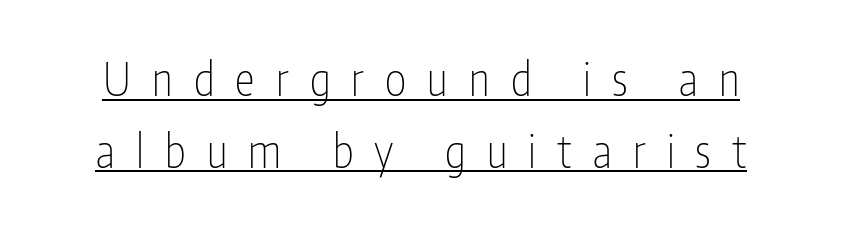
{"serif": "no", "italic": "no", "bold": "no", "weight": "thin", "width": "condensed", "stroke_contrast": "low", "x_height": "medium", "monospaced": "no", "underline": "yes", "line_spacing": "normal", "line_spacing_ratio": 1.59, "letter_spacing": "wide", "letter_spacing_em": 0.47, "glyph_px": 45}
